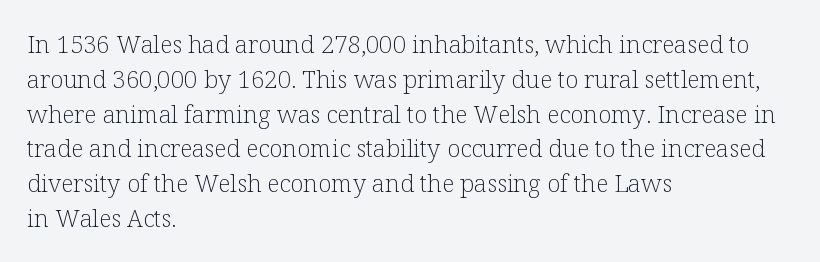
Q: Is the text bold? A: No.
Q: Is the text italic (slanted)? A: No, it is upright.
Q: Is the text underlined? A: No.
Q: How is the paragraph aligned? A: Left-aligned.
Q: Is the spacing between letters normal or unusually wide? A: Normal.
Q: Is the spacing between lines tight, normal or loose? A: Normal.
